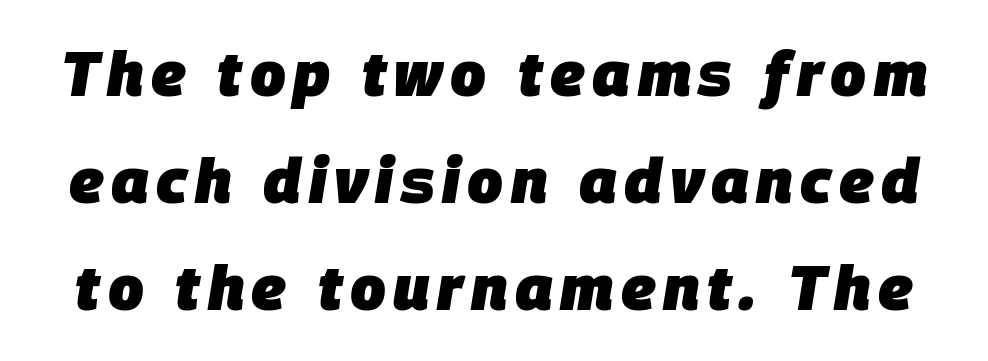
Q: Is the text bold? A: Yes.
Q: Is the text italic (slanted)? A: Yes, it leans right by about 9 degrees.
Q: Is the text underlined? A: No.
Q: Is the spacing between lines tight, normal or loose? A: Normal.
Q: Width (condensed, normal, or wide)? A: Normal.
Q: Stroke contrast? A: Low.
Q: x-height? A: Large.
Q: Monospaced? A: No.
